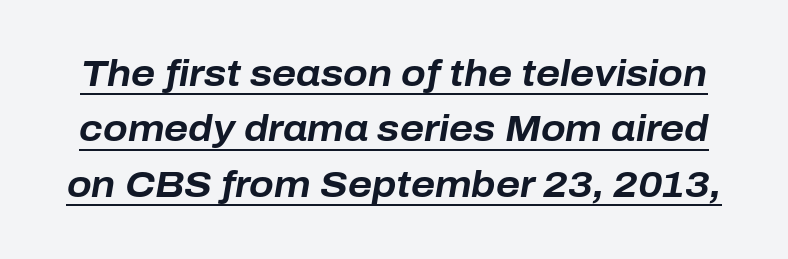
Rows of type keep a routine distance in the vertical direction. Typesetter's note: full bold, strokes at maximum text heaviness. The specimen reads as italic at a glance. What decoration does the sample have? An underline. A typesetter would call this proportional, since set widths differ per character. How are the letters spaced? Ordinarily, with no added tracking.
